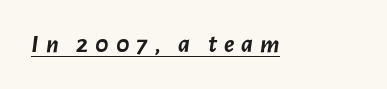
Look at the stroke-to-counter ratio: heavy, a bold. The glyphs are accompanied by a horizontal stroke just below them. Observe the wide spacing: letters keep a clear distance from each other. If you drew a line through each stem, it would be angled.
